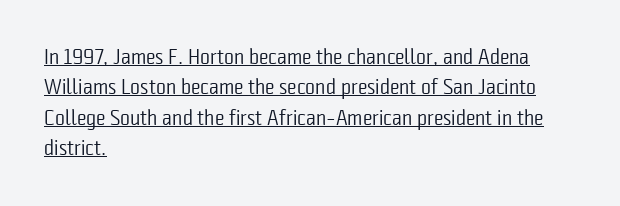
The image shows 21 px text type, upright; set left-aligned, normal line spacing (1.45x), normal letter spacing, underlined.
